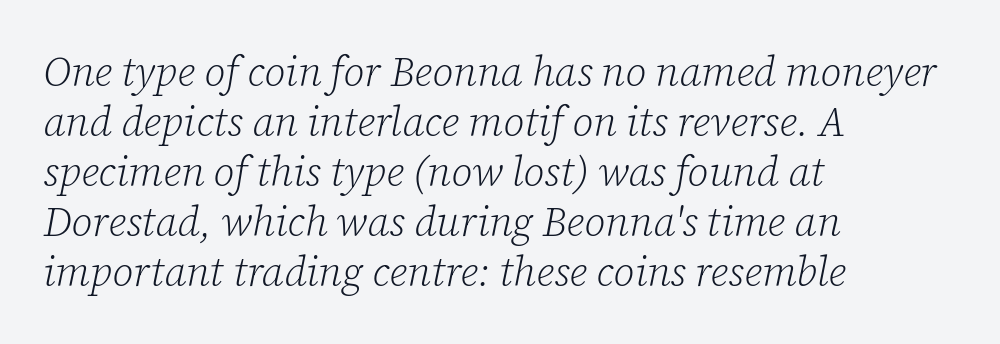
Q: Is the text bold? A: No.
Q: Is the text italic (slanted)? A: Yes, it leans right by about 12 degrees.
Q: Is the typeface a serif or a sans-serif typeface? A: Serif.
Q: Is the text underlined? A: No.
Q: How is the paragraph aligned? A: Left-aligned.
Q: Is the spacing between letters normal or unusually wide? A: Normal.
Q: Width (condensed, normal, or wide)? A: Normal.
Q: Stroke contrast? A: Low.
Q: x-height? A: Medium.
Q: Monospaced? A: No.
